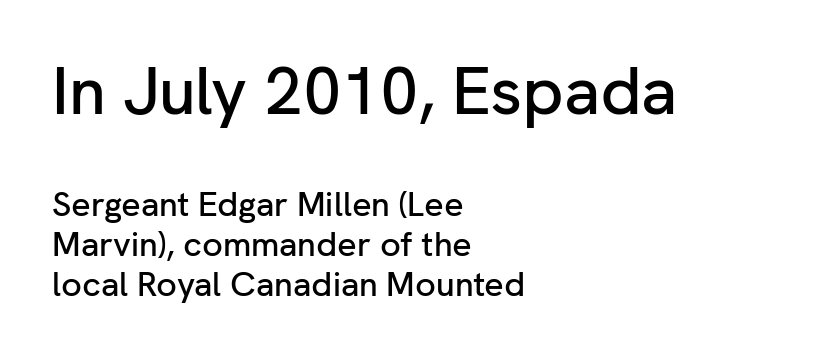
What stands out about the letter spacing? Nothing — it is the standard amount. Caption: upper text group enlarged, lower text group reduced. A typesetter would label this face a sans. Do the characters align in a grid? No, the font is proportional. The letters stand upright; this is a roman face.
